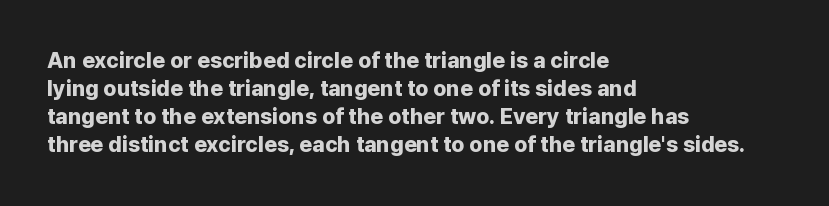
{"italic": "no", "bold": "yes", "underline": "no", "align": "left", "line_spacing": "normal", "line_spacing_ratio": 1.28, "letter_spacing": "normal", "letter_spacing_em": 0.0, "glyph_px": 22}
